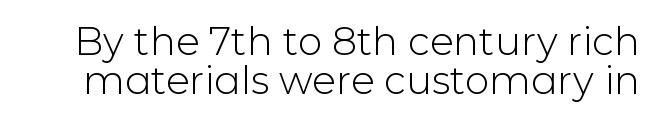
Note the varied advance widths — an 'i' is clearly narrower than an 'm'. Honestly, there is no underline to notice here at all. You can tell it's not italic because the verticals are truly vertical. The font family rendered here belongs to the sans-serif group. Letters have the restrained weight of plain body copy at most. Default kerning and tracking; the words read as compact shapes.
